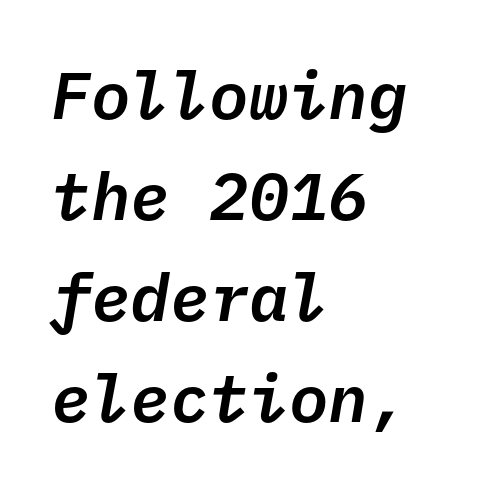
The image shows 66 px text type, italic (leaning right), monospaced; set left-aligned, normal line spacing (1.53x), normal letter spacing, not underlined; low stroke contrast and a medium x-height.
